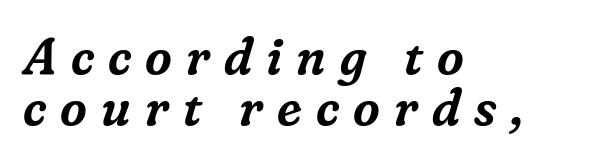
Q: Is the text italic (slanted)? A: Yes, it leans right by about 16 degrees.
Q: Is the typeface a serif or a sans-serif typeface? A: Serif.
Q: Is the text underlined? A: No.
Q: How is the paragraph aligned? A: Left-aligned.
Q: Is the spacing between letters normal or unusually wide? A: Unusually wide.
Q: Is the spacing between lines tight, normal or loose? A: Tight.
Q: Width (condensed, normal, or wide)? A: Normal.
Q: Stroke contrast? A: Low.
Q: x-height? A: Medium.
Q: Monospaced? A: No.
